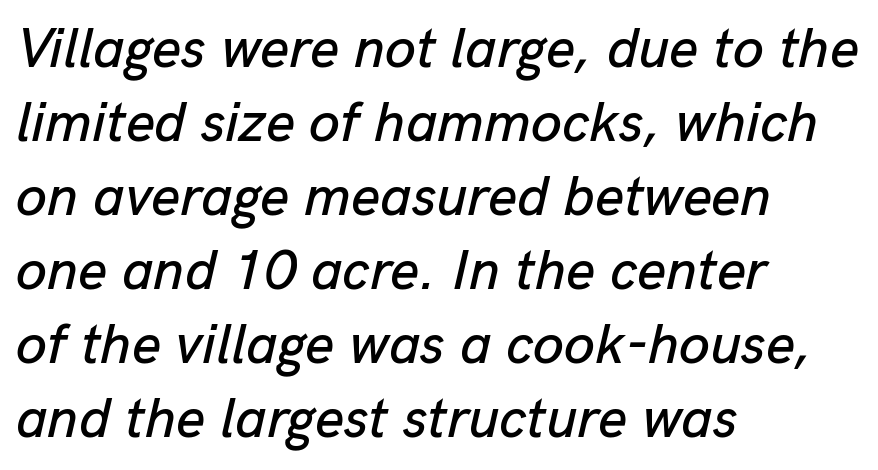
{"italic": "yes", "lean": "right", "slant_degrees": 13, "width": "normal", "stroke_contrast": "low", "x_height": "medium", "monospaced": "no", "underline": "no", "align": "left", "line_spacing": "normal", "line_spacing_ratio": 1.32, "letter_spacing": "normal", "letter_spacing_em": 0.0, "glyph_px": 56}
